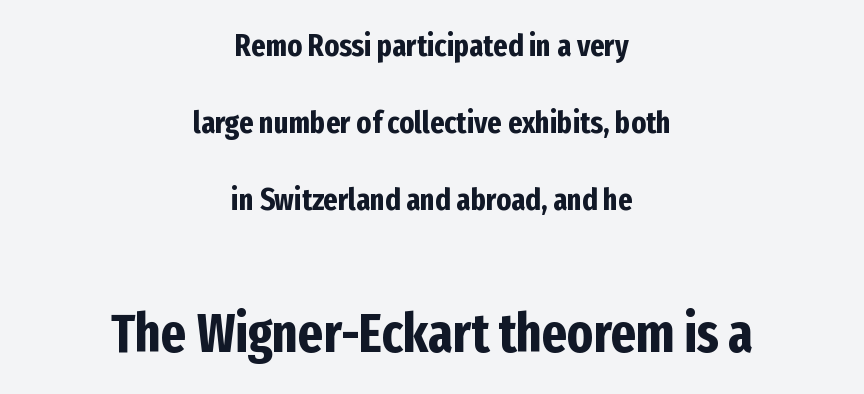
Q: Is the text bold? A: Yes.
Q: Is the text italic (slanted)? A: No, it is upright.
Q: Is the typeface a serif or a sans-serif typeface? A: Sans-serif.
Q: Is the text underlined? A: No.
Q: How is the paragraph aligned? A: Centered.
Q: Is the spacing between letters normal or unusually wide? A: Normal.
Q: Is the spacing between lines tight, normal or loose? A: Loose.
Q: Which block of text is set in a larger size, the first (top) or the second (bottom)? A: The second (bottom) one.
Q: Width (condensed, normal, or wide)? A: Condensed.
Q: Stroke contrast? A: Low.
Q: x-height? A: Medium.
Q: Monospaced? A: No.
